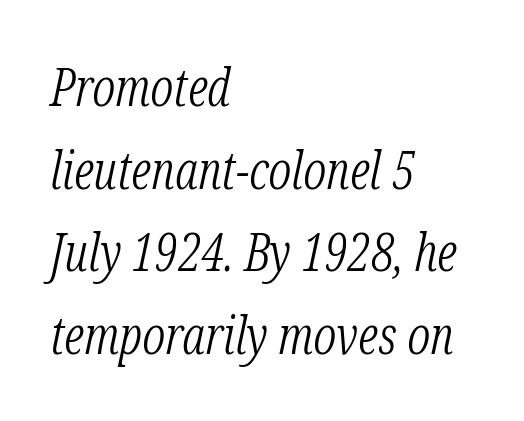
A light-to-regular cut is what we see here. The space beneath each line is pristine and unruled. Is this a sans? No — the strokes have serifs. Letter spacing: default. This sample keeps an unexceptional amount of space between lines.
